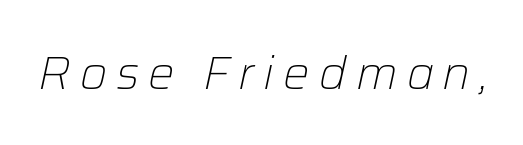
The image shows 47 px light type, italic (leaning right); set not underlined; low stroke contrast and a medium x-height.
